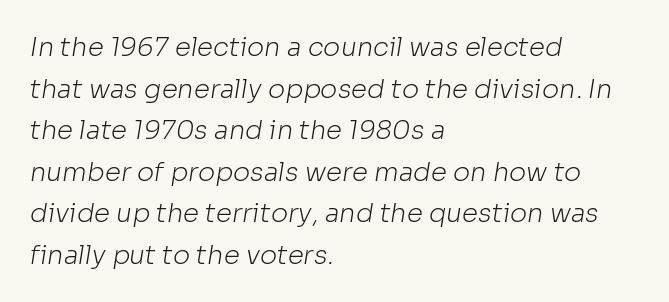
Q: Is the text bold? A: No.
Q: Is the text underlined? A: No.
Q: How is the paragraph aligned? A: Left-aligned.
Q: Is the spacing between letters normal or unusually wide? A: Normal.
Q: Is the spacing between lines tight, normal or loose? A: Normal.
